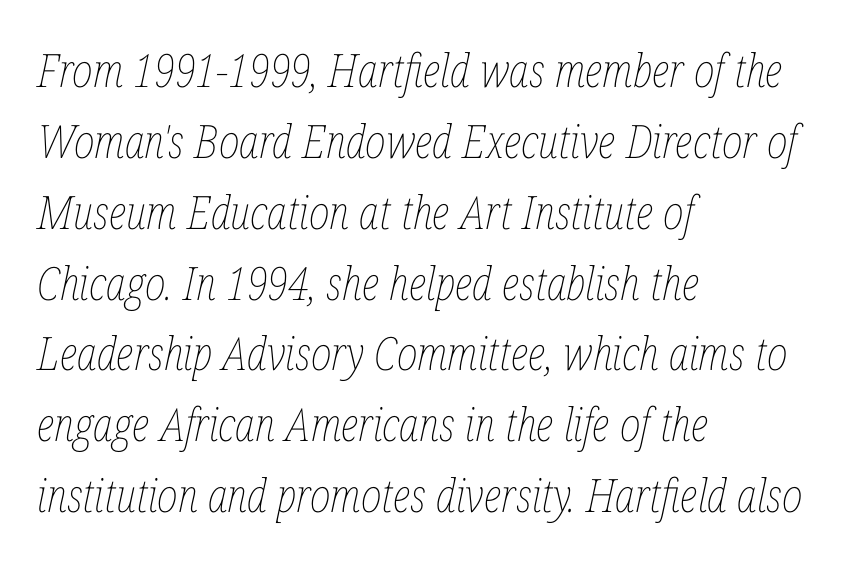
The image shows 46 px thin, condensed type, italic (leaning right); set left-aligned, normal line spacing (1.54x), normal letter spacing, not underlined; low stroke contrast and a medium x-height.
